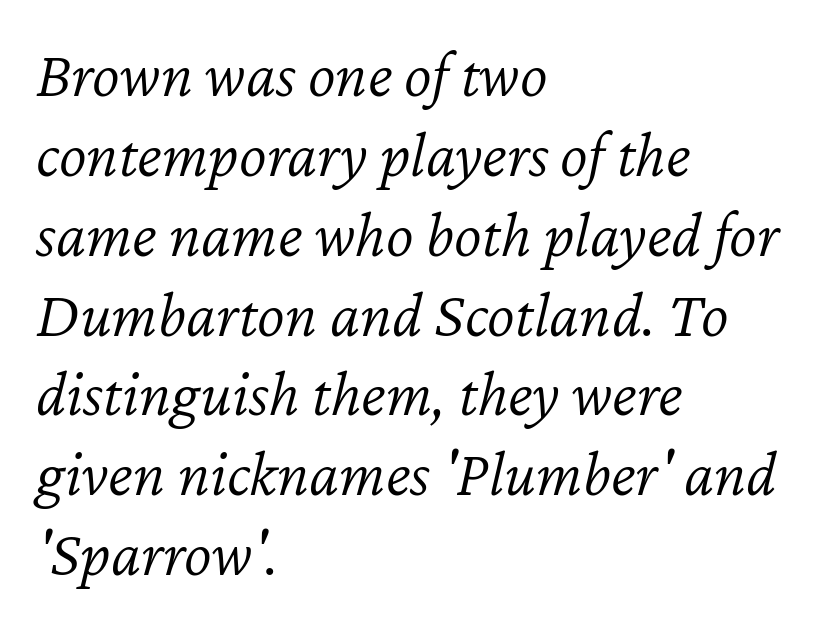
The image shows 66 px light type, italic (leaning right); set left-aligned, line spacing 1.21x, normal letter spacing, not underlined; low stroke contrast and a medium x-height.
